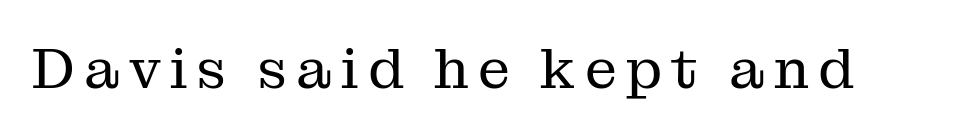
The image shows 57 px regular-weight serif type, upright; set not underlined; medium stroke contrast and a medium x-height.
